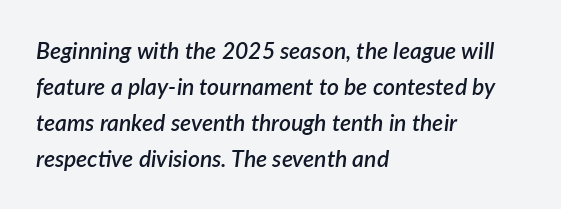
Q: Is the text bold? A: Semi-bold.
Q: Is the text italic (slanted)? A: Yes, it leans right by about 7 degrees.
Q: Is the text underlined? A: No.
Q: How is the paragraph aligned? A: Left-aligned.
Q: Is the spacing between letters normal or unusually wide? A: Normal.
Q: Is the spacing between lines tight, normal or loose? A: Normal.
